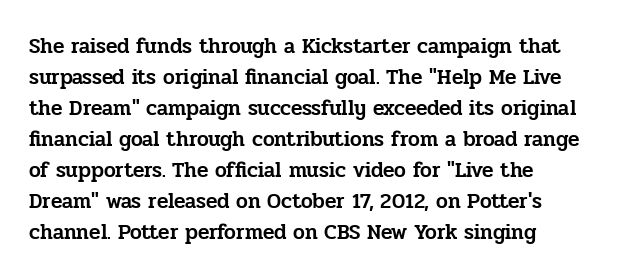
The image shows 21 px text type, upright; set left-aligned, normal line spacing (1.48x), normal letter spacing, not underlined.
